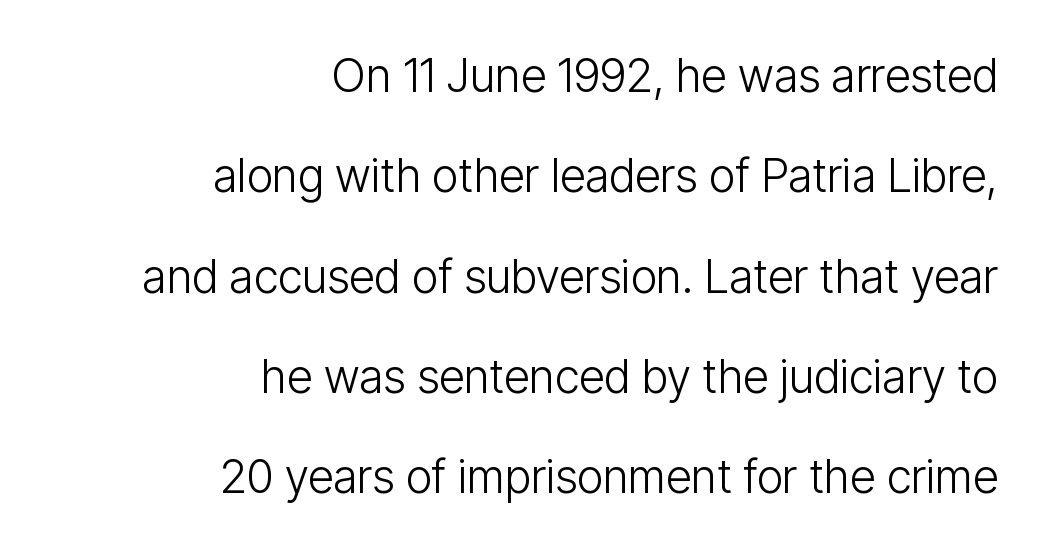
{"serif": "no", "italic": "no", "bold": "no", "weight": "light", "width": "condensed", "stroke_contrast": "low", "x_height": "medium", "monospaced": "no", "underline": "no", "align": "right", "line_spacing": "loose", "line_spacing_ratio": 2.18, "letter_spacing": "normal", "letter_spacing_em": 0.0, "glyph_px": 46}
